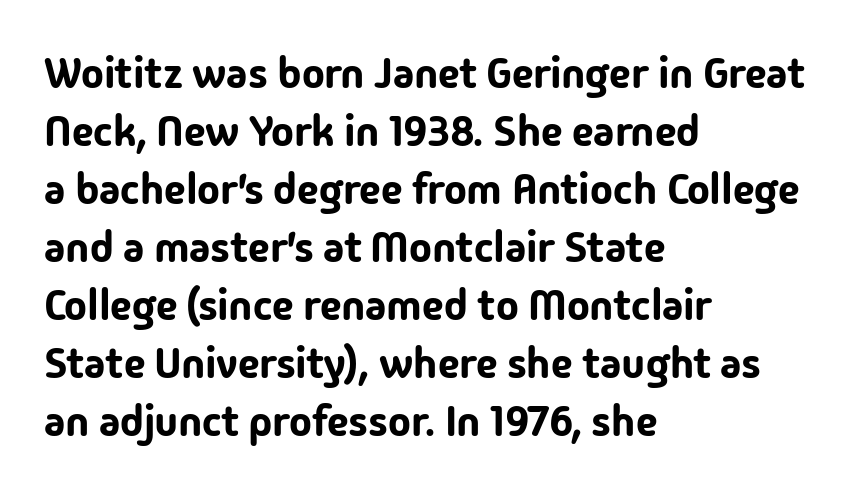
{"serif": "no", "italic": "no", "width": "normal", "stroke_contrast": "low", "x_height": "medium", "monospaced": "no", "underline": "no", "align": "left", "line_spacing": "normal", "line_spacing_ratio": 1.35, "letter_spacing": "normal", "letter_spacing_em": 0.0, "glyph_px": 43}
